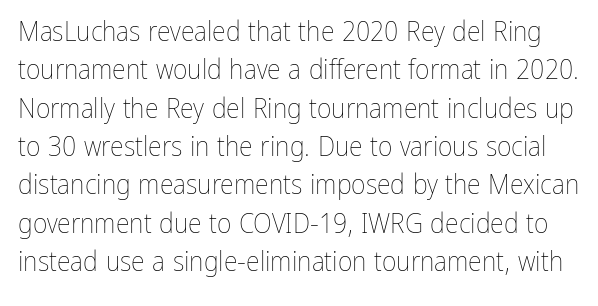
{"italic": "no", "bold": "no", "weight": "thin", "width": "condensed", "stroke_contrast": "low", "x_height": "medium", "monospaced": "no", "underline": "no", "line_spacing": "normal", "line_spacing_ratio": 1.37, "letter_spacing": "normal", "letter_spacing_em": 0.0, "glyph_px": 28}
